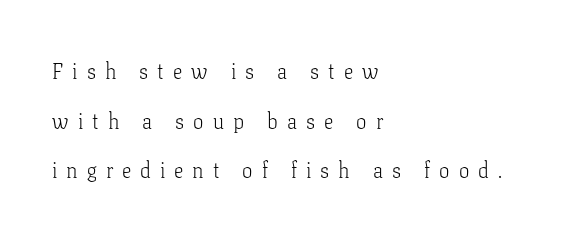
{"italic": "no", "bold": "no", "underline": "no", "align": "left", "line_spacing": "loose", "line_spacing_ratio": 2.36, "letter_spacing": "wide", "letter_spacing_em": 0.43, "glyph_px": 21}
